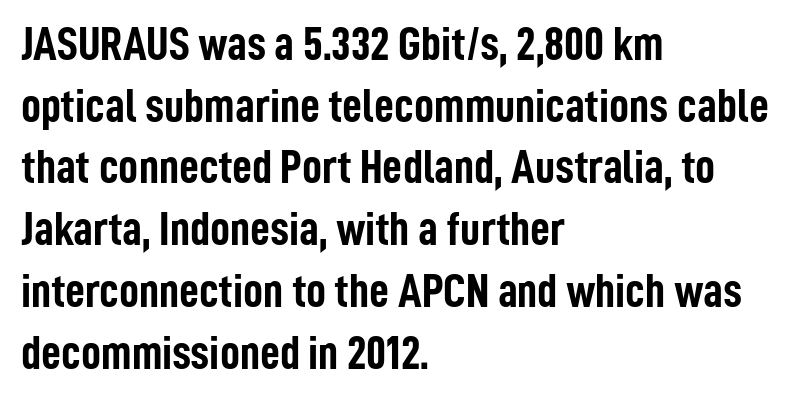
Q: Is the text bold? A: Yes.
Q: Is the text italic (slanted)? A: No, it is upright.
Q: Is the typeface a serif or a sans-serif typeface? A: Sans-serif.
Q: Is the text underlined? A: No.
Q: How is the paragraph aligned? A: Left-aligned.
Q: Is the spacing between letters normal or unusually wide? A: Normal.
Q: Is the spacing between lines tight, normal or loose? A: Normal.
Q: Width (condensed, normal, or wide)? A: Condensed.
Q: Stroke contrast? A: Low.
Q: x-height? A: Medium.
Q: Monospaced? A: No.
